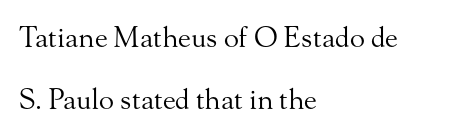
{"serif": "yes", "italic": "no", "bold": "no", "weight": "regular", "width": "normal", "stroke_contrast": "medium", "x_height": "small", "monospaced": "no", "underline": "no", "align": "left", "line_spacing": "loose", "line_spacing_ratio": 2.21, "letter_spacing": "normal", "letter_spacing_em": 0.0, "glyph_px": 28}
